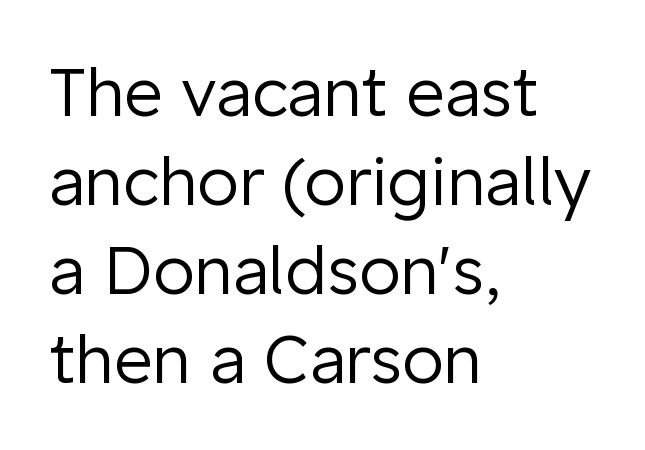
{"serif": "no", "italic": "no", "bold": "no", "weight": "regular", "width": "normal", "stroke_contrast": "low", "x_height": "medium", "monospaced": "no", "underline": "no", "align": "left", "line_spacing": "normal", "line_spacing_ratio": 1.33, "letter_spacing": "normal", "letter_spacing_em": 0.0, "glyph_px": 67}
